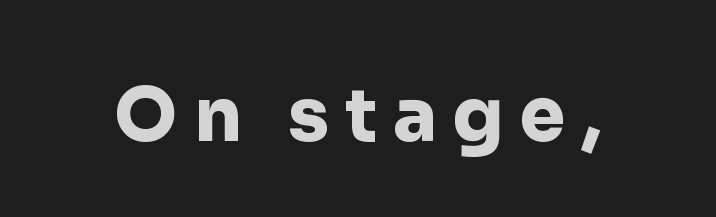
Strong, thick strokes mark this as bold type. The space beneath each line is pristine and unruled. What stands out about the letter spacing? Its width — letters are far apart. The rendering uses natural spacing where letterforms have individual widths. Notice how the stems are strictly vertical — no italics here. No feet cap the strokes, marking this as sans-serif type.
